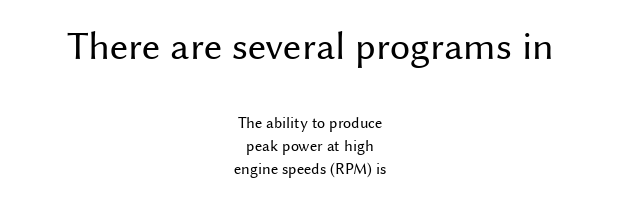
The image shows 40 px regular-weight sans-serif type, upright; set centered, normal line spacing (1.45x), normal letter spacing, not underlined; the first (top) block is 2.5x larger; medium stroke contrast and a medium x-height.
